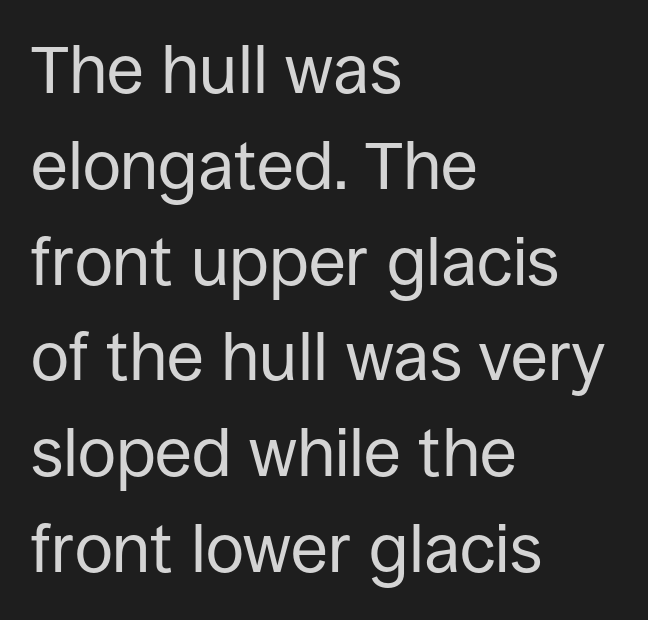
The image shows 67 px regular-weight sans-serif type, upright; set left-aligned, normal line spacing (1.43x), normal letter spacing, not underlined; low stroke contrast and a large x-height.
